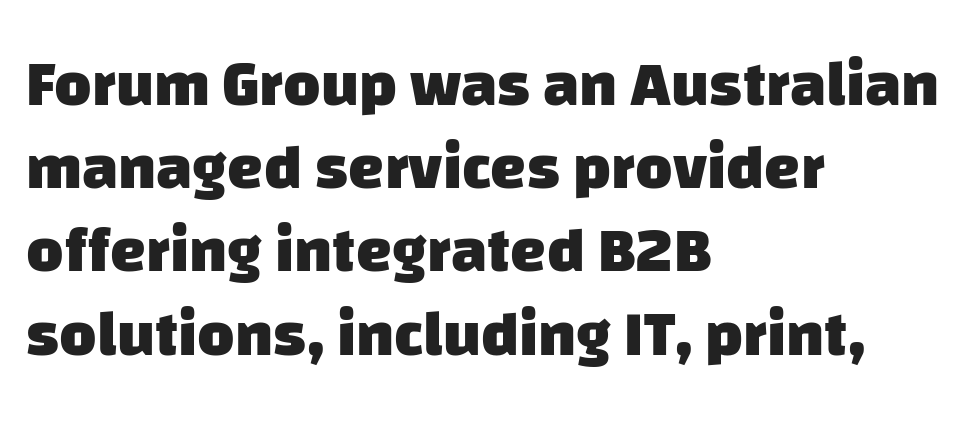
In terms of letterform style, serifs are entirely absent. The typesetter chose a ragged-right arrangement here. Underlining? Definitely not there. The letters are bold, with thick, heavy strokes.
